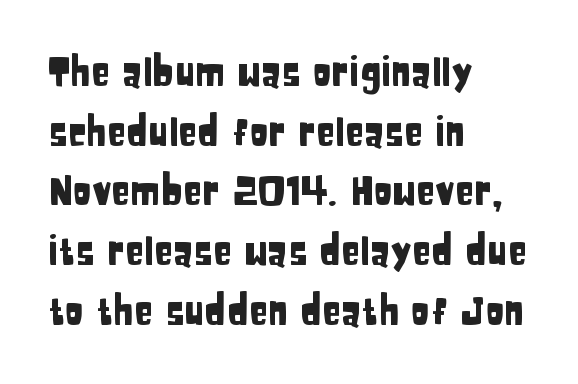
Q: Is the text italic (slanted)? A: No, it is upright.
Q: Is the typeface a serif or a sans-serif typeface? A: Sans-serif.
Q: Is the text underlined? A: No.
Q: How is the paragraph aligned? A: Left-aligned.
Q: Is the spacing between letters normal or unusually wide? A: Normal.
Q: Is the spacing between lines tight, normal or loose? A: Normal.
Q: Width (condensed, normal, or wide)? A: Condensed.
Q: Stroke contrast? A: Low.
Q: x-height? A: Large.
Q: Monospaced? A: No.
